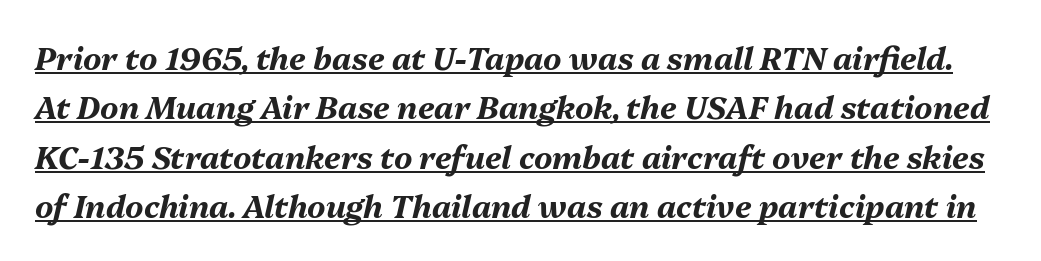
Q: Is the text bold? A: Yes.
Q: Is the text italic (slanted)? A: Yes, it leans right by about 13 degrees.
Q: Is the text underlined? A: Yes.
Q: Is the spacing between letters normal or unusually wide? A: Normal.
Q: Is the spacing between lines tight, normal or loose? A: Normal.
Q: Width (condensed, normal, or wide)? A: Normal.
Q: Stroke contrast? A: Medium.
Q: x-height? A: Medium.
Q: Monospaced? A: No.
